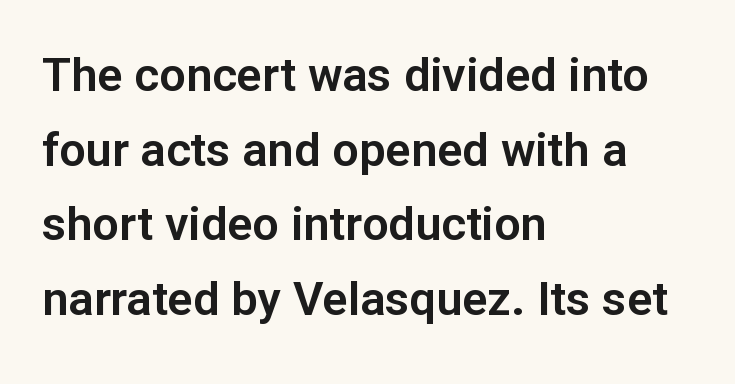
Q: Is the text italic (slanted)? A: No, it is upright.
Q: Is the typeface a serif or a sans-serif typeface? A: Sans-serif.
Q: Is the text underlined? A: No.
Q: How is the paragraph aligned? A: Left-aligned.
Q: Is the spacing between letters normal or unusually wide? A: Normal.
Q: Is the spacing between lines tight, normal or loose? A: Normal.
Q: Width (condensed, normal, or wide)? A: Normal.
Q: Stroke contrast? A: Low.
Q: x-height? A: Medium.
Q: Monospaced? A: No.
